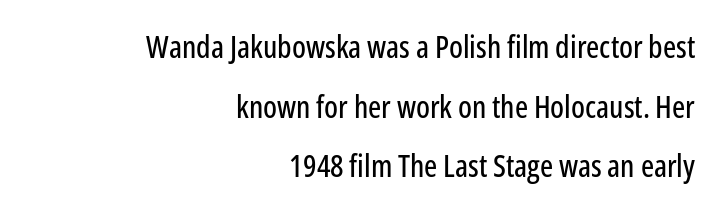
The image shows 31 px condensed sans-serif type, upright; set right-aligned, loose line spacing (1.92x), normal letter spacing, not underlined; low stroke contrast and a medium x-height.
